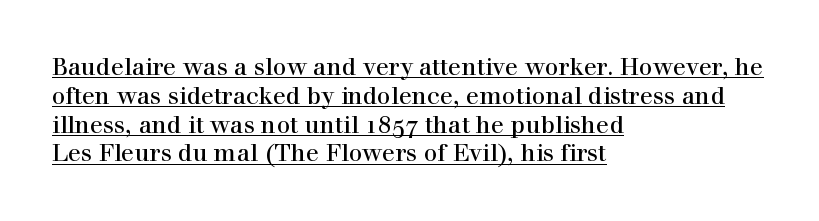
Q: Is the text italic (slanted)? A: No, it is upright.
Q: Is the text underlined? A: Yes.
Q: How is the paragraph aligned? A: Left-aligned.
Q: Is the spacing between letters normal or unusually wide? A: Normal.
